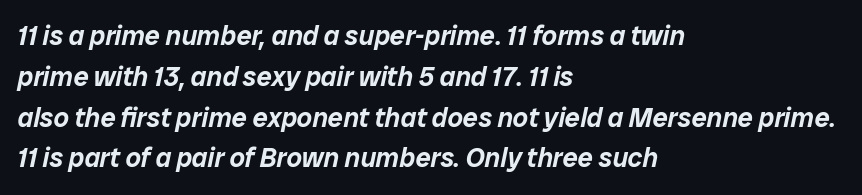
Descender tails drop into unmarked territory. The space between consecutive lines is moderate. The face used here is rendered with its standard letterfit. This rendering uses left alignment, leaving the right contour irregular. Designer's note — italics engaged.
